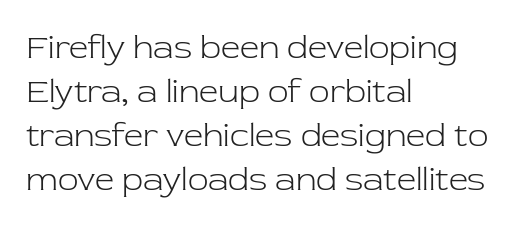
The image shows 34 px light serif type, upright; set left-aligned, normal line spacing (1.29x), normal letter spacing, not underlined; low stroke contrast and a medium x-height.
